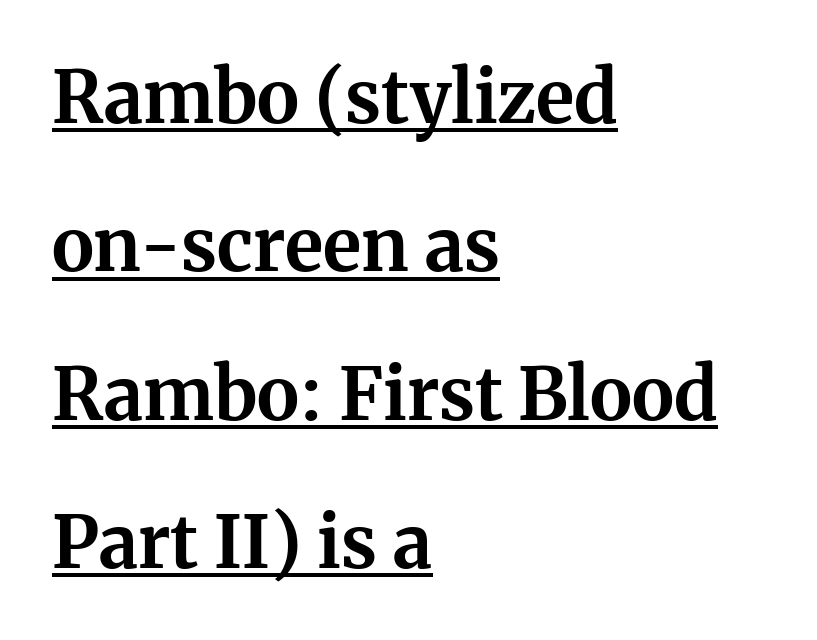
{"serif": "yes", "italic": "no", "bold": "yes", "weight": "bold", "width": "normal", "stroke_contrast": "medium", "x_height": "medium", "monospaced": "no", "underline": "yes", "align": "left", "line_spacing": "loose", "line_spacing_ratio": 2.06, "letter_spacing": "normal", "letter_spacing_em": 0.0, "glyph_px": 72}
